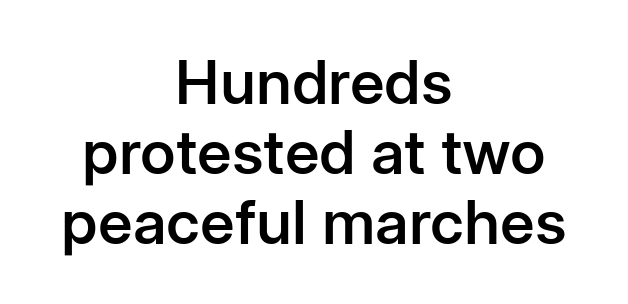
{"serif": "no", "italic": "no", "bold": "semi", "weight": "semibold", "width": "normal", "stroke_contrast": "low", "x_height": "medium", "monospaced": "no", "underline": "no", "align": "center", "line_spacing": "tight", "line_spacing_ratio": 1.15, "letter_spacing": "normal", "letter_spacing_em": 0.0, "glyph_px": 61}
